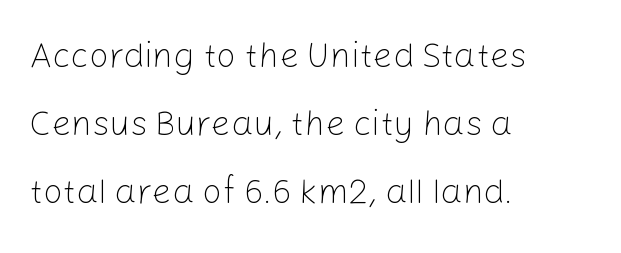
{"serif": "no", "italic": "no", "bold": "no", "weight": "light", "width": "normal", "stroke_contrast": "low", "x_height": "medium", "monospaced": "no", "underline": "no", "align": "left", "line_spacing": "loose", "line_spacing_ratio": 1.94, "letter_spacing": "normal", "letter_spacing_em": 0.0, "glyph_px": 35}
